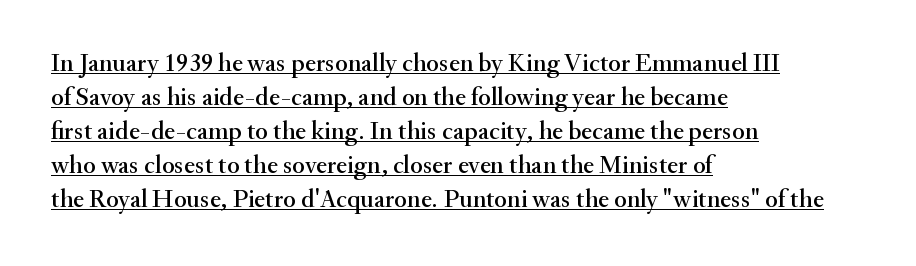
{"italic": "no", "underline": "yes", "align": "left", "line_spacing": "normal", "line_spacing_ratio": 1.31, "letter_spacing": "normal", "letter_spacing_em": 0.0, "glyph_px": 26}
